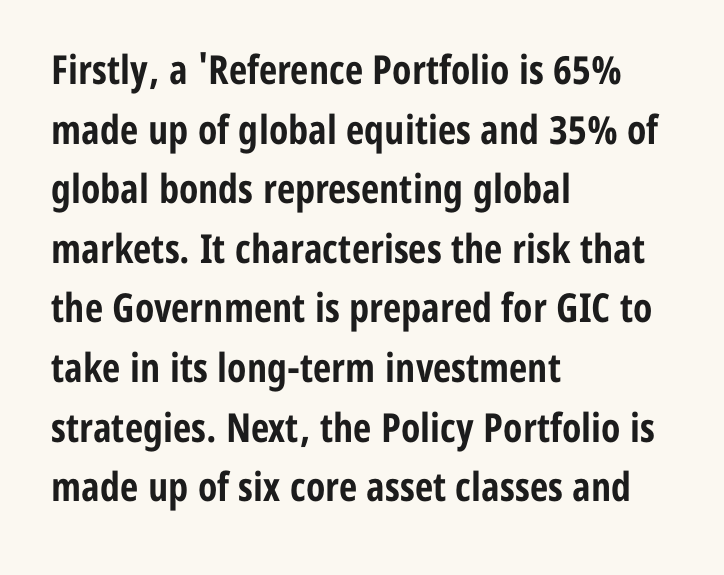
The image shows 40 px bold, condensed sans-serif type, upright; set left-aligned, normal line spacing (1.49x), normal letter spacing, not underlined; low stroke contrast and a medium x-height.
